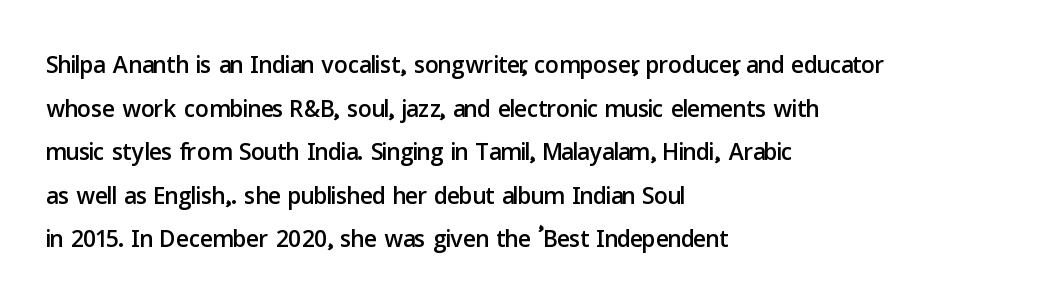
The image shows 34 px sans-serif type, upright; set left-aligned, normal line spacing (1.28x), normal letter spacing, not underlined; low stroke contrast and a medium x-height.
